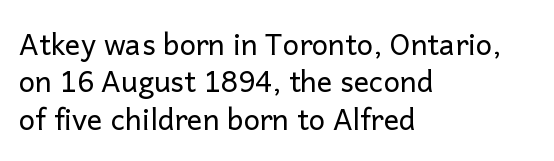
{"serif": "no", "italic": "no", "bold": "no", "weight": "regular", "width": "normal", "stroke_contrast": "low", "x_height": "medium", "monospaced": "no", "underline": "no", "align": "left", "line_spacing": "normal", "line_spacing_ratio": 1.29, "letter_spacing": "normal", "letter_spacing_em": 0.0, "glyph_px": 29}
